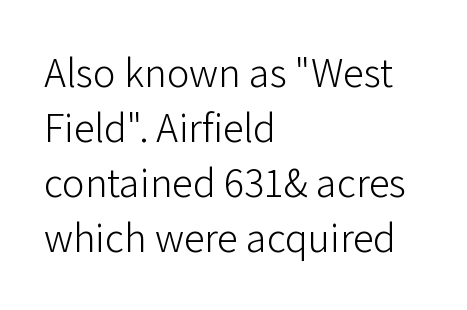
The image shows 42 px light sans-serif type, upright; set left-aligned, normal line spacing (1.31x), normal letter spacing, not underlined; low stroke contrast and a medium x-height.
